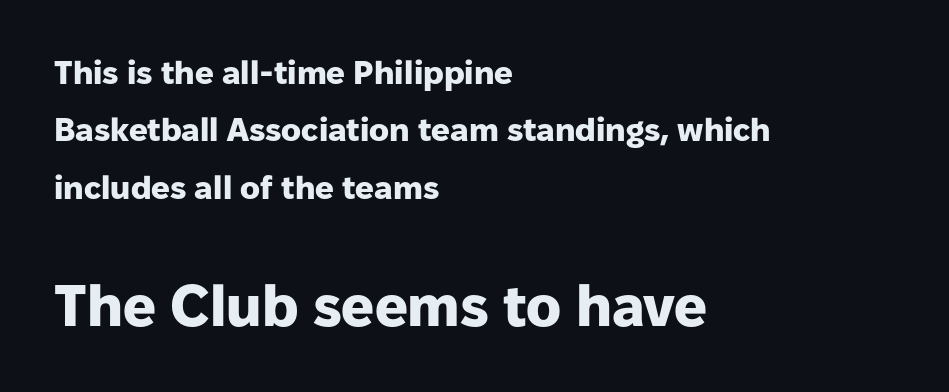
Q: Is the text bold? A: Yes.
Q: Is the text italic (slanted)? A: No, it is upright.
Q: Is the typeface a serif or a sans-serif typeface? A: Sans-serif.
Q: Is the text underlined? A: No.
Q: How is the paragraph aligned? A: Left-aligned.
Q: Is the spacing between letters normal or unusually wide? A: Normal.
Q: Which block of text is set in a larger size, the first (top) or the second (bottom)? A: The second (bottom) one.
Q: Width (condensed, normal, or wide)? A: Normal.
Q: Stroke contrast? A: Low.
Q: x-height? A: Medium.
Q: Monospaced? A: No.
